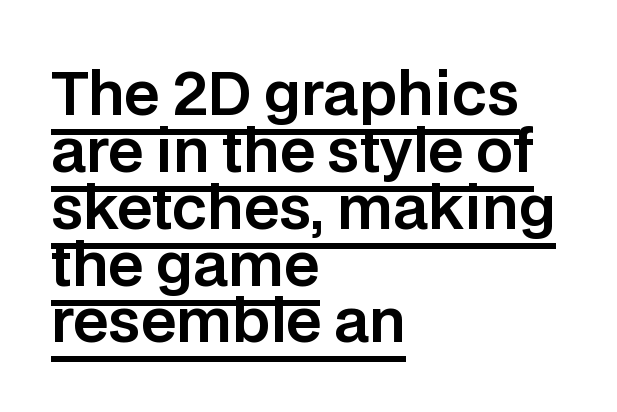
{"serif": "no", "italic": "no", "width": "normal", "stroke_contrast": "low", "x_height": "large", "monospaced": "no", "underline": "yes", "align": "left", "line_spacing": "tight", "line_spacing_ratio": 0.98, "letter_spacing": "normal", "letter_spacing_em": 0.0, "glyph_px": 58}
